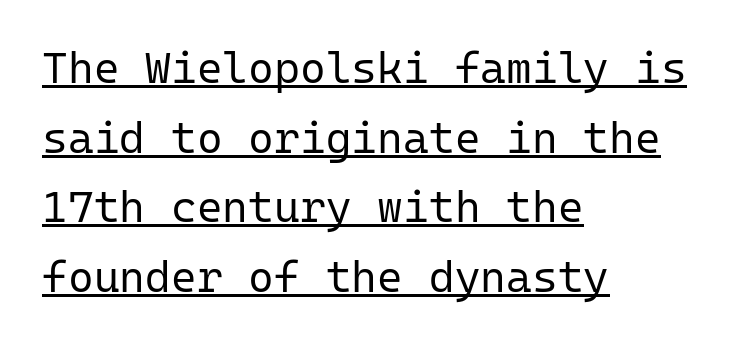
{"serif": "no", "italic": "no", "bold": "no", "weight": "regular", "width": "normal", "stroke_contrast": "low", "x_height": "medium", "monospaced": "yes", "underline": "yes", "align": "left", "line_spacing": "normal", "line_spacing_ratio": 1.58, "letter_spacing": "normal", "letter_spacing_em": 0.0, "glyph_px": 44}
